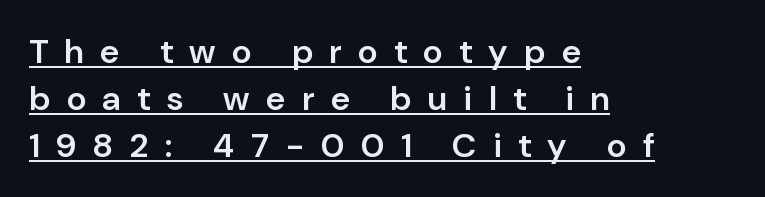
The image shows 34 px semibold sans-serif type, upright; set left-aligned, normal line spacing (1.38x), unusually wide letter spacing (+0.49 em), underlined; low stroke contrast and a medium x-height.
